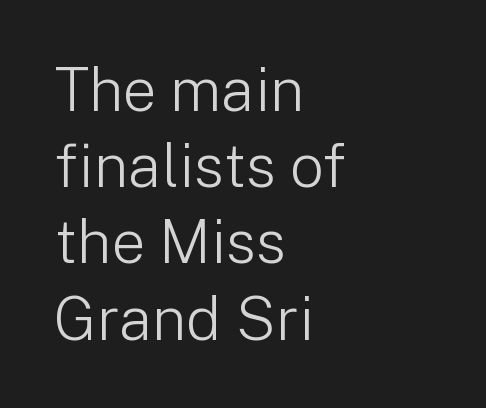
Q: Is the text bold? A: No.
Q: Is the text italic (slanted)? A: No, it is upright.
Q: Is the typeface a serif or a sans-serif typeface? A: Sans-serif.
Q: Is the text underlined? A: No.
Q: How is the paragraph aligned? A: Left-aligned.
Q: Is the spacing between letters normal or unusually wide? A: Normal.
Q: Is the spacing between lines tight, normal or loose? A: Normal.
Q: Width (condensed, normal, or wide)? A: Normal.
Q: Stroke contrast? A: Low.
Q: x-height? A: Medium.
Q: Monospaced? A: No.
